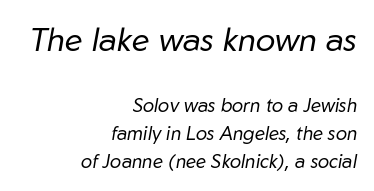
Q: Is the text bold? A: No.
Q: Is the text italic (slanted)? A: Yes, it leans right by about 10 degrees.
Q: Is the text underlined? A: No.
Q: How is the paragraph aligned? A: Right-aligned.
Q: Is the spacing between letters normal or unusually wide? A: Normal.
Q: Is the spacing between lines tight, normal or loose? A: Normal.
Q: Which block of text is set in a larger size, the first (top) or the second (bottom)? A: The first (top) one.
Q: Width (condensed, normal, or wide)? A: Normal.
Q: Stroke contrast? A: Low.
Q: x-height? A: Medium.
Q: Monospaced? A: No.
